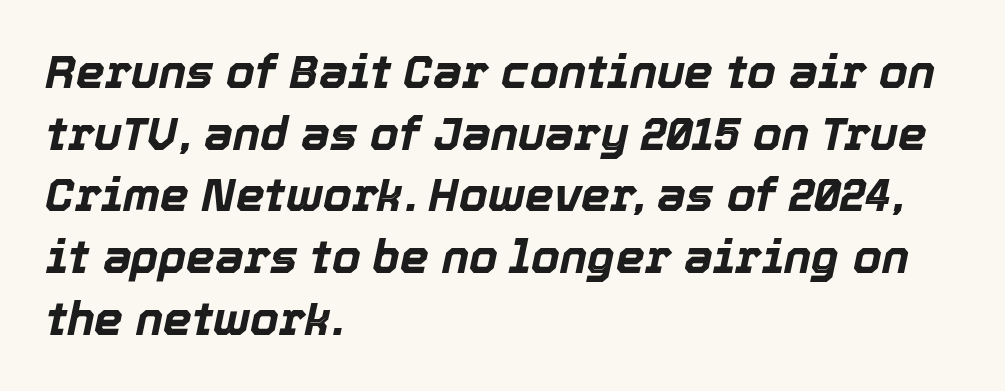
Q: Is the text bold? A: Yes.
Q: Is the text italic (slanted)? A: Yes, it leans right by about 12 degrees.
Q: Is the text underlined? A: No.
Q: How is the paragraph aligned? A: Left-aligned.
Q: Is the spacing between letters normal or unusually wide? A: Normal.
Q: Is the spacing between lines tight, normal or loose? A: Normal.
Q: Width (condensed, normal, or wide)? A: Normal.
Q: x-height? A: Medium.
Q: Monospaced? A: No.
